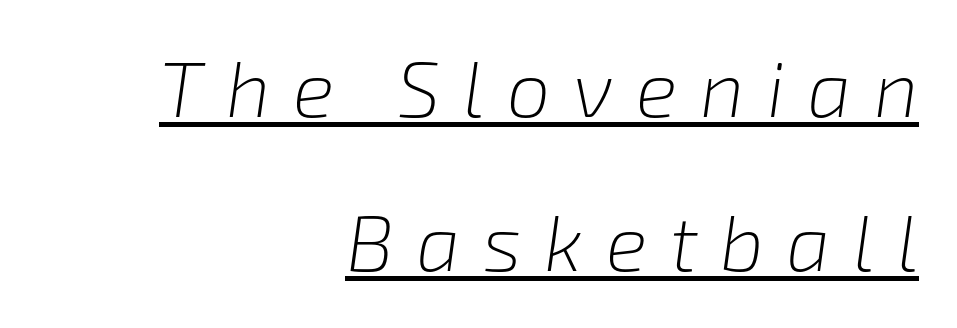
Q: Is the text bold? A: No.
Q: Is the text italic (slanted)? A: Yes, it leans right by about 8 degrees.
Q: Is the text underlined? A: Yes.
Q: How is the paragraph aligned? A: Right-aligned.
Q: Is the spacing between letters normal or unusually wide? A: Unusually wide.
Q: Is the spacing between lines tight, normal or loose? A: Loose.
Q: Width (condensed, normal, or wide)? A: Normal.
Q: Stroke contrast? A: Low.
Q: x-height? A: Medium.
Q: Monospaced? A: No.
